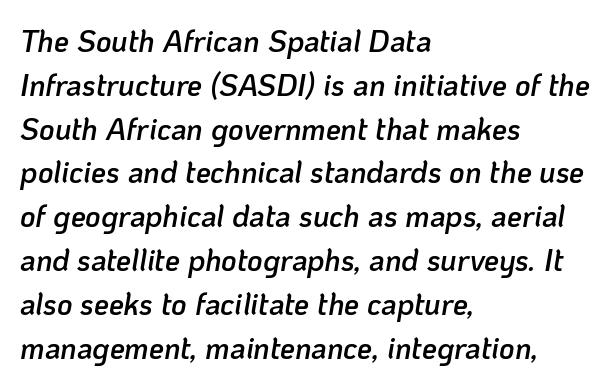
{"italic": "yes", "lean": "right", "slant_degrees": 10, "bold": "semi", "weight": "semibold", "width": "normal", "stroke_contrast": "low", "x_height": "medium", "monospaced": "no", "underline": "no", "align": "left", "line_spacing": "normal", "line_spacing_ratio": 1.46, "letter_spacing": "normal", "letter_spacing_em": 0.0, "glyph_px": 30}
